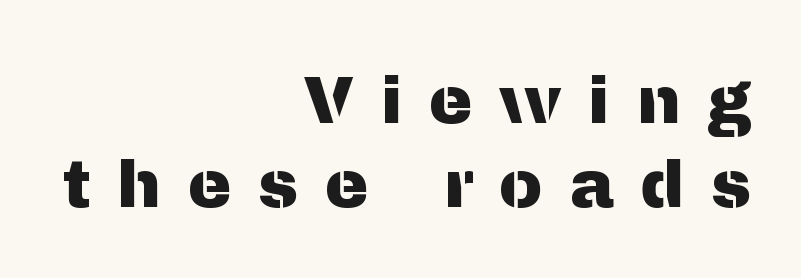
The type is letterspaced generously, with wide tracking. The space between consecutive lines is moderate. Think of a printed novel: that variable character pitch is what you see here. The space beneath each line is pristine and unruled. Classification — sans serif.
